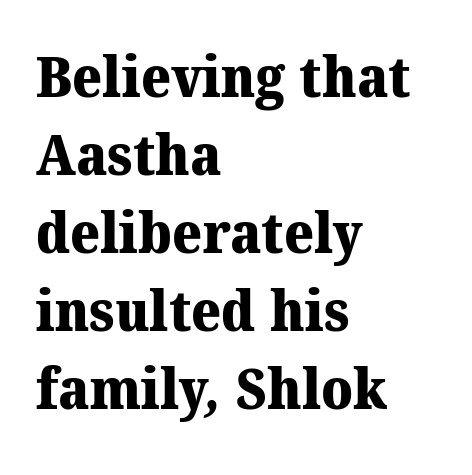
Q: Is the text bold? A: Yes.
Q: Is the typeface a serif or a sans-serif typeface? A: Serif.
Q: Is the text underlined? A: No.
Q: How is the paragraph aligned? A: Left-aligned.
Q: Is the spacing between letters normal or unusually wide? A: Normal.
Q: Is the spacing between lines tight, normal or loose? A: Normal.
Q: Width (condensed, normal, or wide)? A: Normal.
Q: Stroke contrast? A: Medium.
Q: x-height? A: Medium.
Q: Monospaced? A: No.
